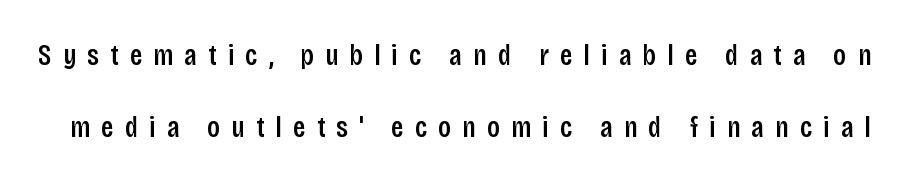
The image shows 30 px semibold, condensed sans-serif type, upright; set loose line spacing (2.41x), unusually wide letter spacing (+0.37 em), not underlined; low stroke contrast and a large x-height.
